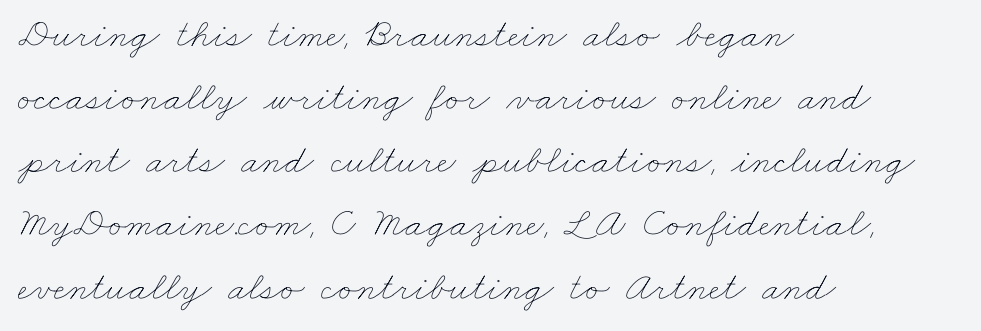
{"bold": "no", "weight": "thin", "width": "wide", "stroke_contrast": "low", "x_height": "small", "monospaced": "no", "underline": "no", "align": "left", "line_spacing": "normal", "line_spacing_ratio": 1.54, "letter_spacing": "normal", "letter_spacing_em": 0.0, "glyph_px": 41}
